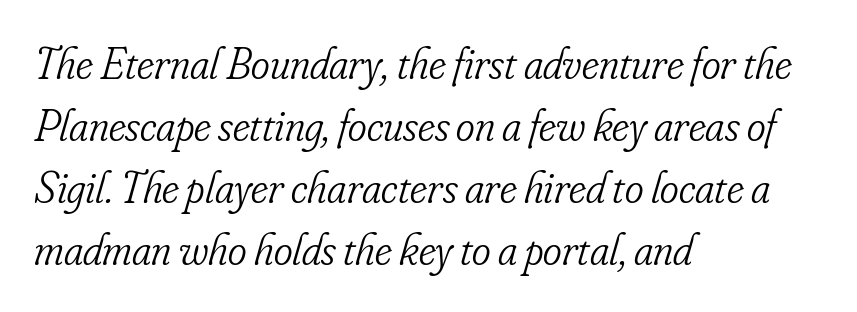
A typesetter would call this leading conventional body-copy spacing. This sample uses an oblique cut, with every glyph tilted off the vertical. The area under the type is left untouched. This rendering employs a face with finishing strokes, i.e., a serif. This sample uses plain, unmodified letter spacing.
